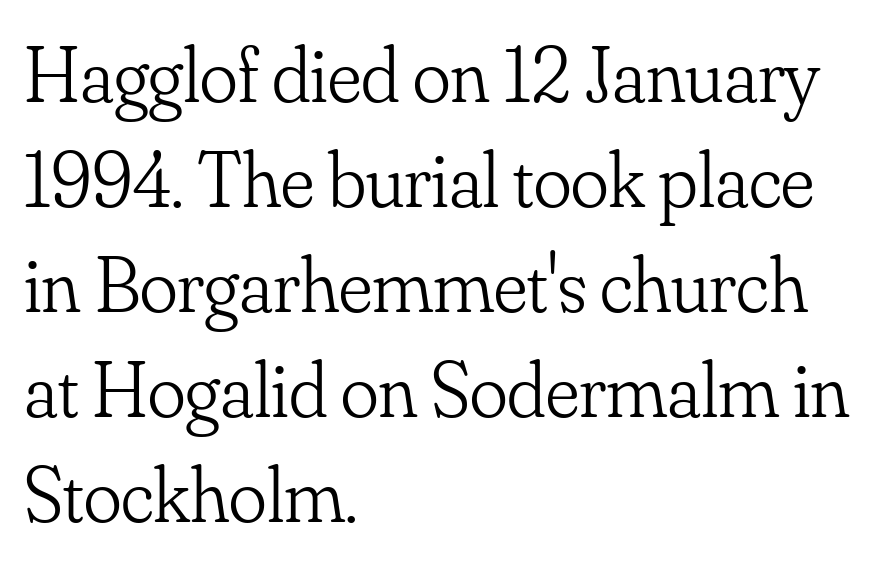
The image shows 79 px light serif type, upright; set left-aligned, normal line spacing (1.33x), normal letter spacing, not underlined; low stroke contrast and a small x-height.
